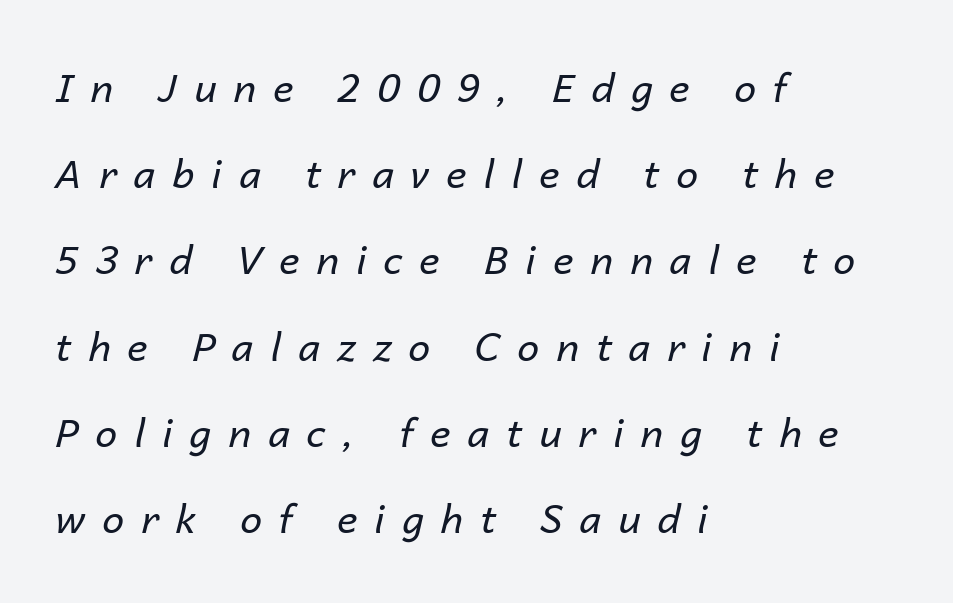
{"italic": "yes", "lean": "right", "slant_degrees": 14, "bold": "no", "weight": "regular", "width": "normal", "stroke_contrast": "low", "x_height": "medium", "monospaced": "no", "underline": "no", "align": "left", "line_spacing": "loose", "line_spacing_ratio": 2.21, "letter_spacing": "wide", "letter_spacing_em": 0.44, "glyph_px": 39}
